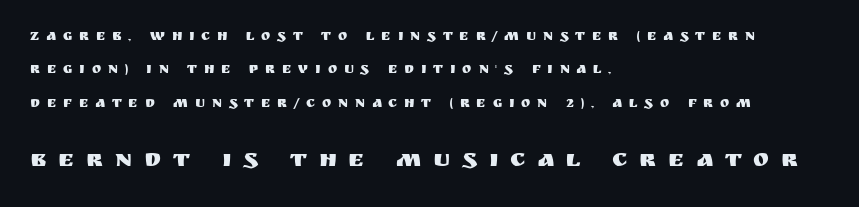
The image shows 24 px text type, upright; set left-aligned, loose line spacing (2.38x), unusually wide letter spacing (+0.49 em), not underlined; the second (bottom) block is 1.71x larger.
